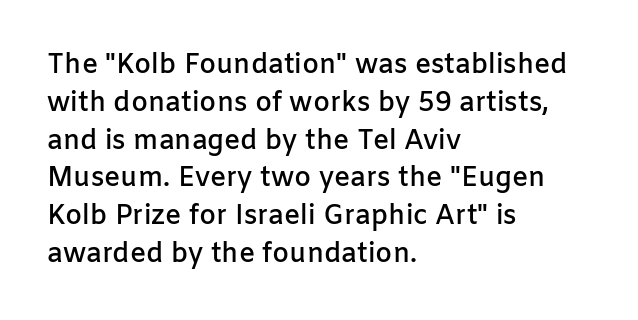
Short note: letters normally spaced. In terms of weight, the rendering is demibold, just under bold. Students, observe: this is what conventionally led text looks like. The typography opts for an upright posture over an oblique one. Each line starts at the same left margin while the right side varies. Check the space under the baseline: it is left empty.
